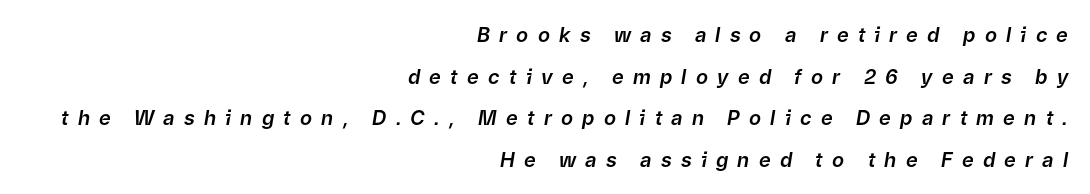
The face used here has a pronounced slope to its letters. Each word looks stretched out because of the extra space between its letters. Summary of vertical rhythm: relaxed, with wide interline spacing. The ragged edge is on the left, which tells us the setting is flush right. No word sits above an underline.
